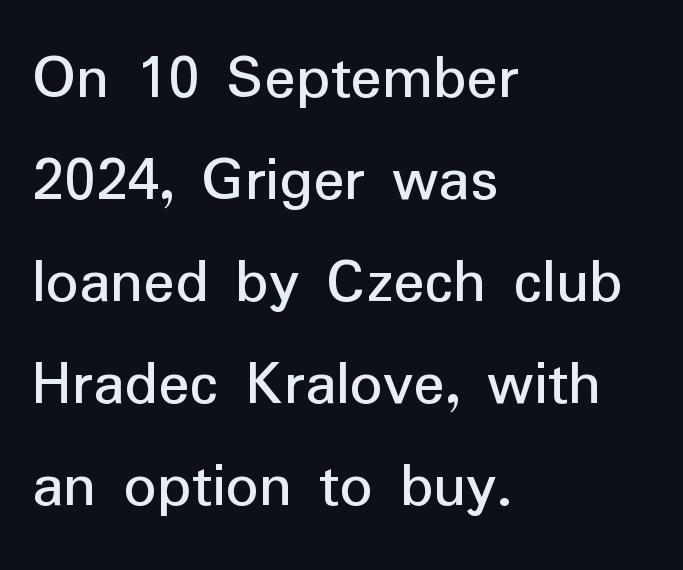
{"serif": "no", "italic": "no", "width": "normal", "stroke_contrast": "low", "x_height": "medium", "monospaced": "no", "underline": "no", "align": "left", "line_spacing": "normal", "line_spacing_ratio": 1.57, "letter_spacing": "normal", "letter_spacing_em": 0.0, "glyph_px": 65}
